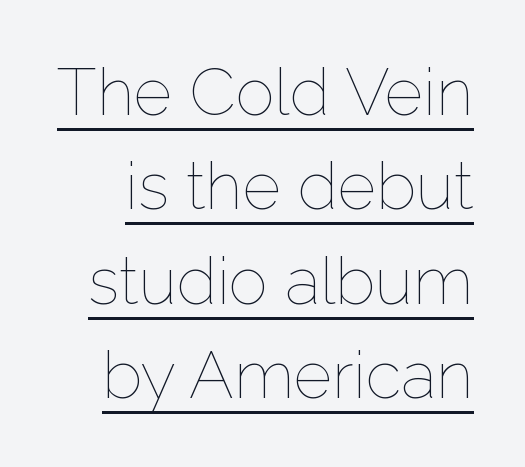
Q: Is the text bold? A: No.
Q: Is the text italic (slanted)? A: No, it is upright.
Q: Is the text underlined? A: Yes.
Q: Is the spacing between letters normal or unusually wide? A: Normal.
Q: Is the spacing between lines tight, normal or loose? A: Normal.
Q: Width (condensed, normal, or wide)? A: Normal.
Q: Stroke contrast? A: Low.
Q: x-height? A: Medium.
Q: Monospaced? A: No.
